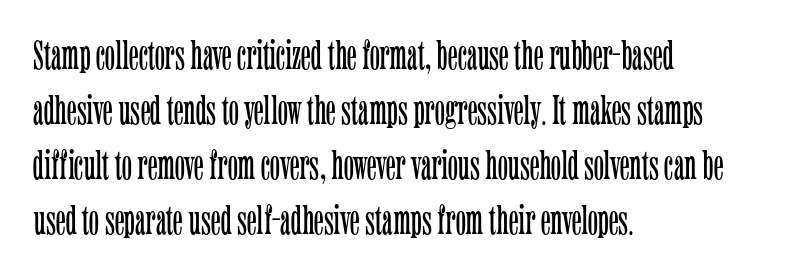
Tall strokes in this sample are plumb rather than angled. Here the designer chose a conventional face with non-uniform glyph widths. Stem width sits at or under what a default text font uses. The text block is weighted toward the left margin, trailing off unevenly rightward. The space beneath each line is pristine and unruled.
